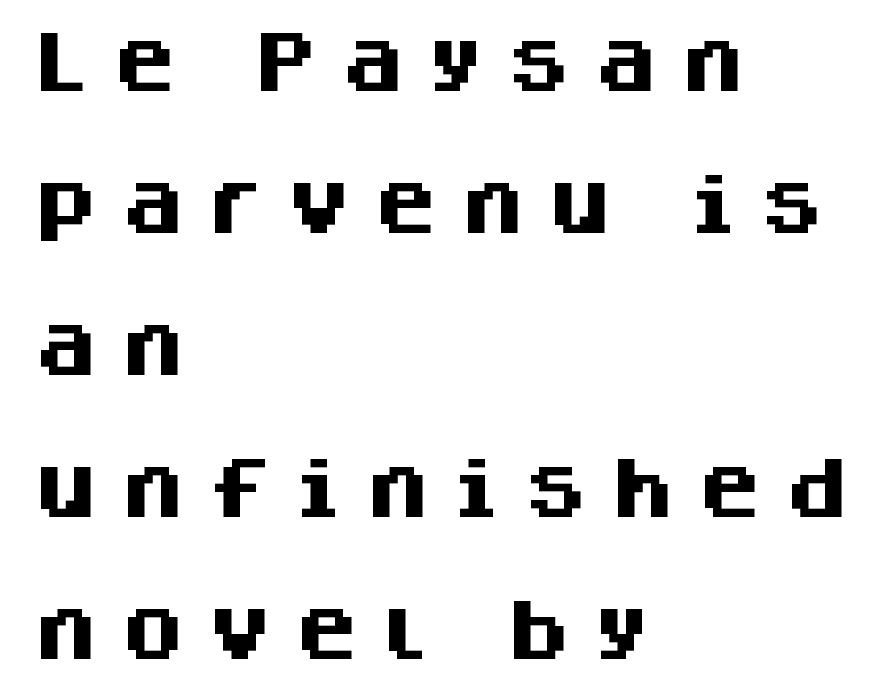
Check under the words: just untouched page. When letters stand straight like this, we call the style roman or upright. Note: no serifs on the glyphs. Varying glyph widths throughout — classic text-font behaviour. All the whitespace from short lines collects on the right.
